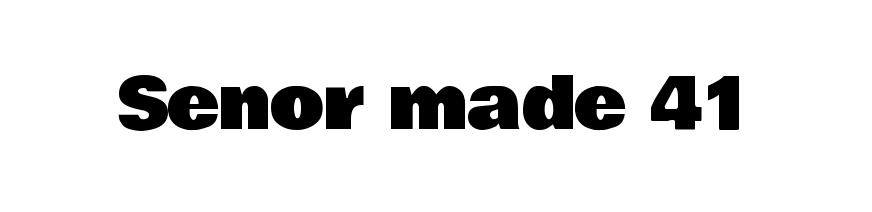
I'd call this a sans setting — the letters go barefoot. Words float on clear page, feet unadorned. Tall strokes in this sample are plumb rather than angled. The face used here is rendered with its standard letterfit. Spacing verdict: proportional, widths tailored to each character.
